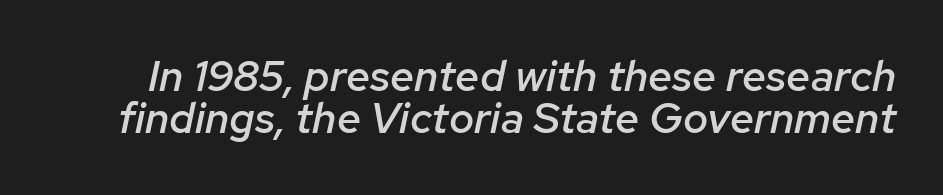
The image shows 43 px semibold type, italic (leaning right); set tight line spacing (0.98x), normal letter spacing, not underlined; low stroke contrast and a medium x-height.
